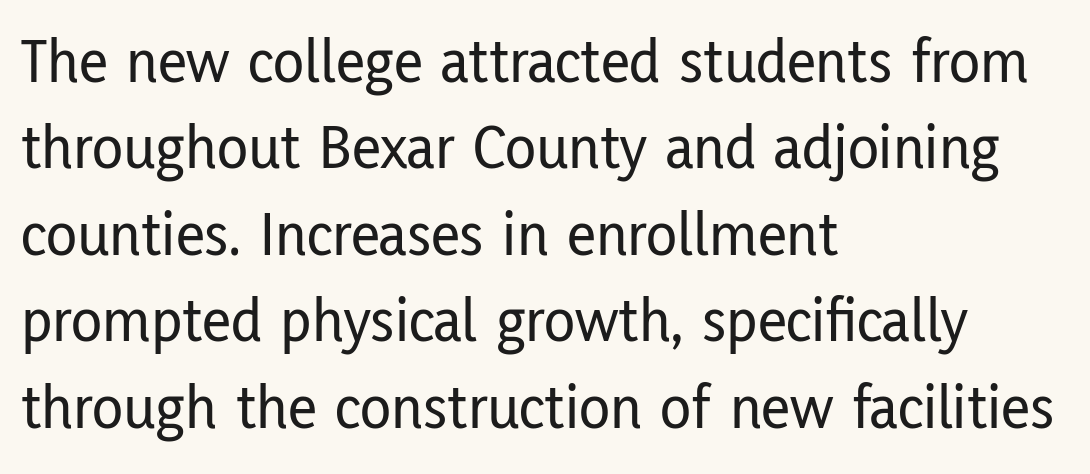
The font family rendered here belongs to the sans-serif group. Each word holds together tightly as a unit, with standard inter-letter gaps. The passage shown is typed in a proportional face where columns would drift. Compared with typical paragraphs, the rows here are spaced about the same.
